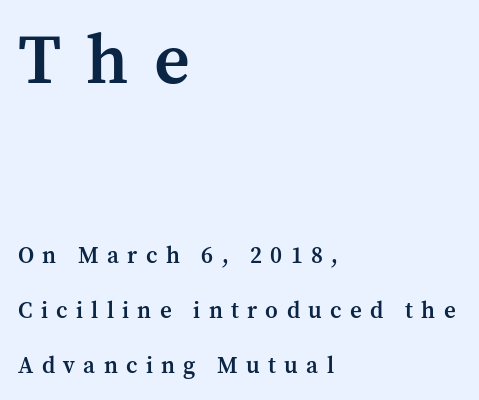
What stands out about the letter spacing? Its width — letters are far apart. The lettering holds an erect, upright posture throughout. The typesetter chose a ragged-right arrangement here. The vertical gap from one line to the next is large. The rendering uses natural spacing where letterforms have individual widths. The baseline area is clear.
